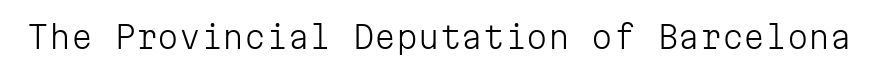
{"serif": "no", "italic": "no", "bold": "no", "weight": "light", "width": "normal", "stroke_contrast": "low", "x_height": "medium", "monospaced": "yes", "underline": "no", "letter_spacing": "normal", "letter_spacing_em": 0.0, "glyph_px": 31}
